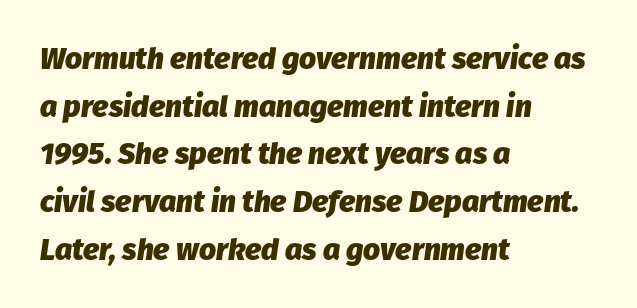
{"italic": "yes", "lean": "right", "slant_degrees": 8, "bold": "yes", "weight": "heavy", "width": "normal", "stroke_contrast": "low", "x_height": "medium", "monospaced": "no", "underline": "no", "align": "left", "line_spacing": "normal", "line_spacing_ratio": 1.59, "letter_spacing": "normal", "letter_spacing_em": 0.0, "glyph_px": 30}
